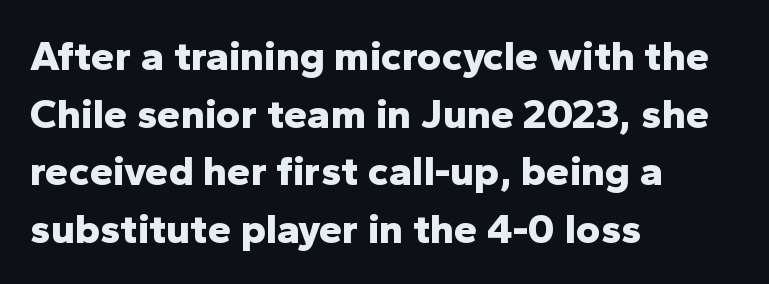
The image shows 42 px bold sans-serif type, upright; set left-aligned, normal line spacing (1.37x), normal letter spacing, not underlined; low stroke contrast and a medium x-height.
